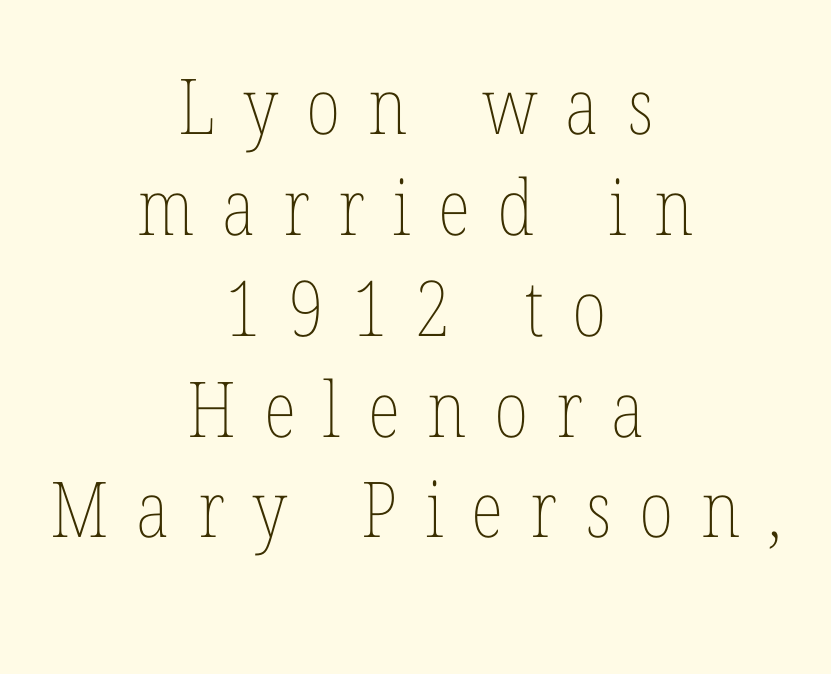
Q: Is the text bold? A: No.
Q: Is the text italic (slanted)? A: No, it is upright.
Q: Is the text underlined? A: No.
Q: How is the paragraph aligned? A: Centered.
Q: Is the spacing between letters normal or unusually wide? A: Unusually wide.
Q: Is the spacing between lines tight, normal or loose? A: Normal.
Q: Width (condensed, normal, or wide)? A: Condensed.
Q: Stroke contrast? A: Low.
Q: x-height? A: Medium.
Q: Monospaced? A: No.
